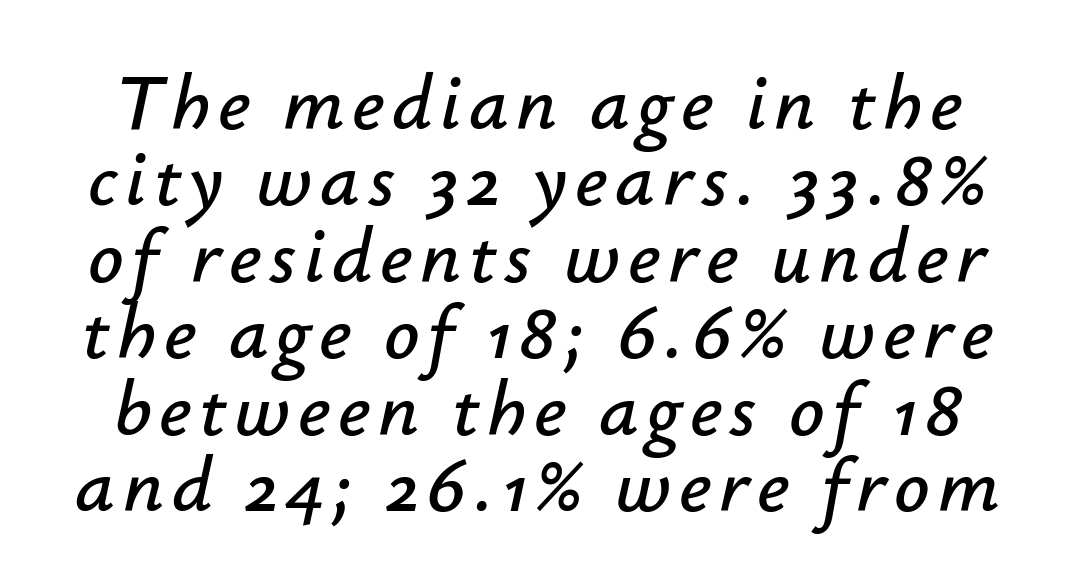
The image shows 78 px text type, italic (leaning right); set tight line spacing (0.98x), not underlined; low stroke contrast and a small x-height.
